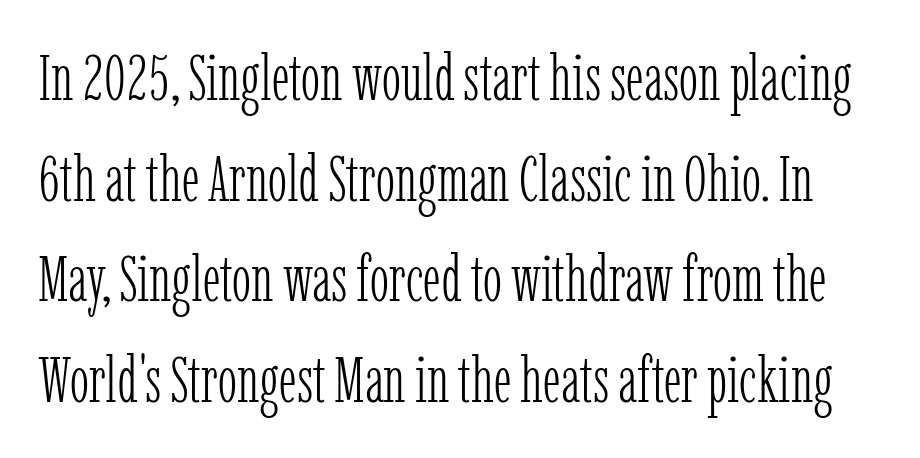
The image shows 65 px light, condensed serif type, upright; set normal line spacing (1.55x), normal letter spacing, not underlined; low stroke contrast and a medium x-height.
